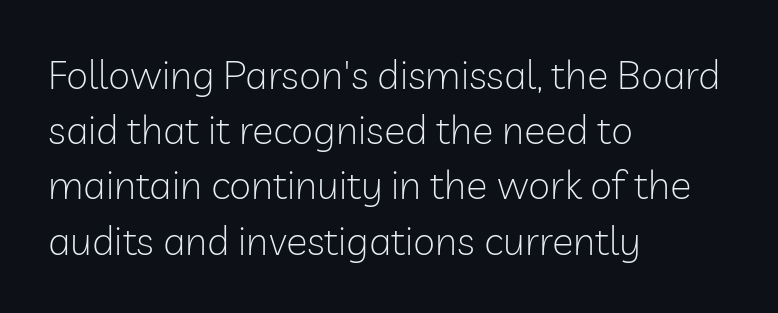
Q: Is the text bold? A: No.
Q: Is the text italic (slanted)? A: No, it is upright.
Q: Is the typeface a serif or a sans-serif typeface? A: Sans-serif.
Q: Is the text underlined? A: No.
Q: How is the paragraph aligned? A: Left-aligned.
Q: Is the spacing between letters normal or unusually wide? A: Normal.
Q: Is the spacing between lines tight, normal or loose? A: Normal.
Q: Width (condensed, normal, or wide)? A: Normal.
Q: Stroke contrast? A: Low.
Q: x-height? A: Medium.
Q: Monospaced? A: No.
